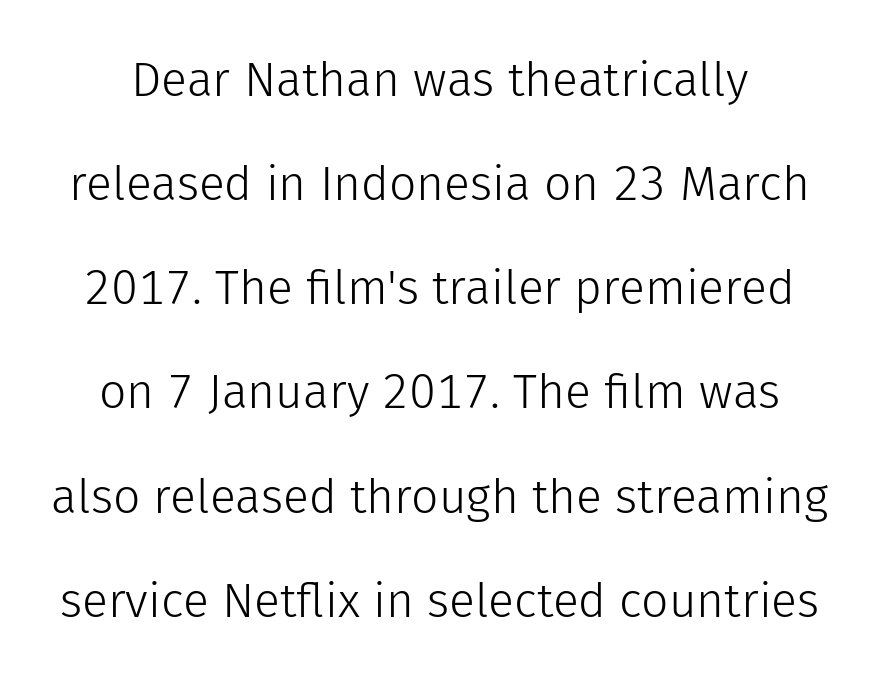
Q: Is the text bold? A: No.
Q: Is the text italic (slanted)? A: No, it is upright.
Q: Is the typeface a serif or a sans-serif typeface? A: Sans-serif.
Q: Is the text underlined? A: No.
Q: Is the spacing between letters normal or unusually wide? A: Normal.
Q: Is the spacing between lines tight, normal or loose? A: Loose.
Q: Width (condensed, normal, or wide)? A: Normal.
Q: Stroke contrast? A: Low.
Q: x-height? A: Medium.
Q: Monospaced? A: No.
